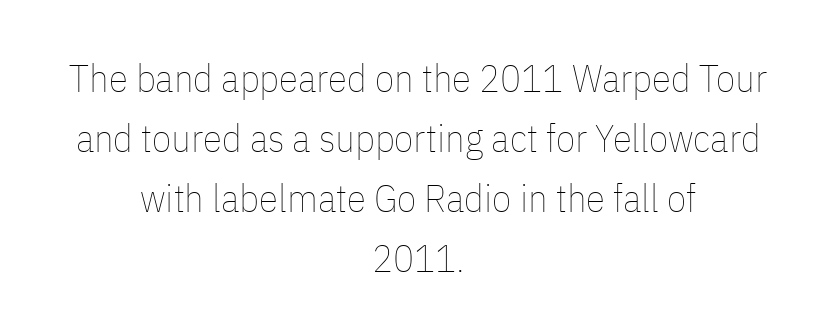
Q: Is the text bold? A: No.
Q: Is the text italic (slanted)? A: No, it is upright.
Q: Is the text underlined? A: No.
Q: How is the paragraph aligned? A: Centered.
Q: Is the spacing between letters normal or unusually wide? A: Normal.
Q: Is the spacing between lines tight, normal or loose? A: Normal.
Q: Width (condensed, normal, or wide)? A: Condensed.
Q: Stroke contrast? A: Low.
Q: x-height? A: Medium.
Q: Monospaced? A: No.
